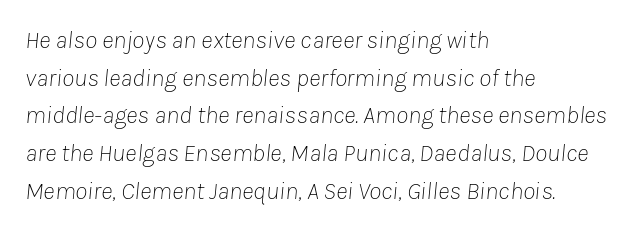
The image shows 25 px text type, italic (leaning right); set left-aligned, normal line spacing (1.51x), normal letter spacing, not underlined.
